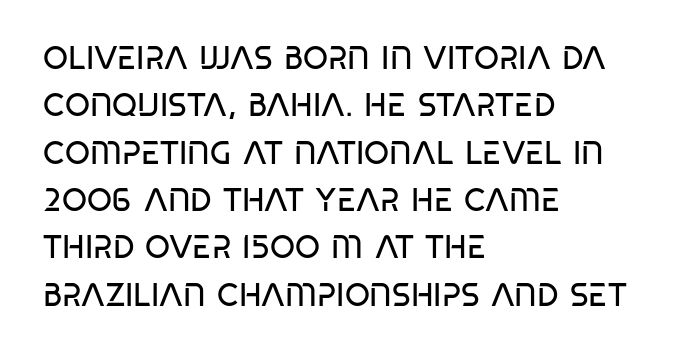
Q: Is the text bold? A: No.
Q: Is the text italic (slanted)? A: No, it is upright.
Q: Is the typeface a serif or a sans-serif typeface? A: Sans-serif.
Q: Is the text underlined? A: No.
Q: How is the paragraph aligned? A: Left-aligned.
Q: Is the spacing between letters normal or unusually wide? A: Normal.
Q: Is the spacing between lines tight, normal or loose? A: Normal.
Q: Width (condensed, normal, or wide)? A: Condensed.
Q: Stroke contrast? A: Low.
Q: x-height? A: Large.
Q: Monospaced? A: No.
